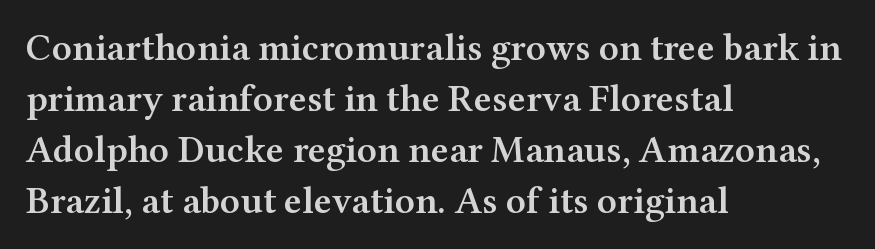
You could not count columns in this text — the font is proportionally spaced. This is serif lettering, the kind often seen in printed books. Rendered with straight, roman letterforms. The rag falls on the right side of this text block. The foot of each line stays bare and open.
